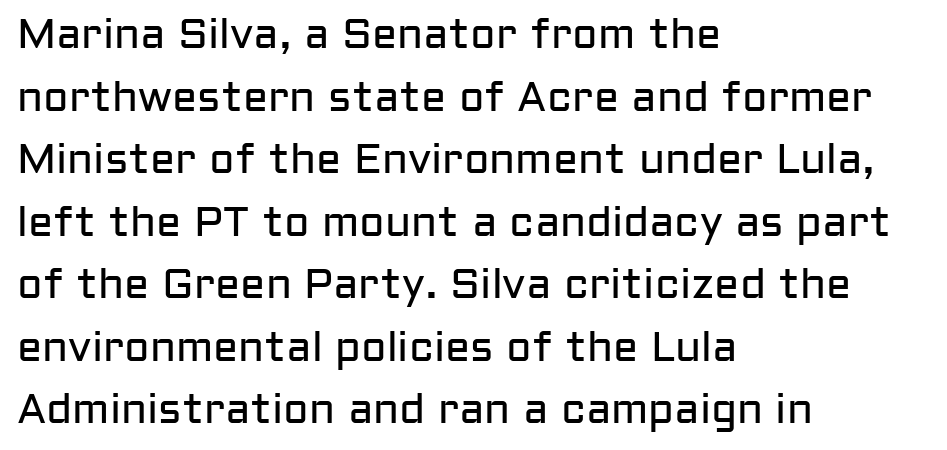
Q: Is the text bold? A: No.
Q: Is the text italic (slanted)? A: No, it is upright.
Q: Is the typeface a serif or a sans-serif typeface? A: Sans-serif.
Q: Is the text underlined? A: No.
Q: How is the paragraph aligned? A: Left-aligned.
Q: Is the spacing between letters normal or unusually wide? A: Normal.
Q: Is the spacing between lines tight, normal or loose? A: Normal.
Q: Width (condensed, normal, or wide)? A: Normal.
Q: Stroke contrast? A: Low.
Q: x-height? A: Medium.
Q: Monospaced? A: No.
